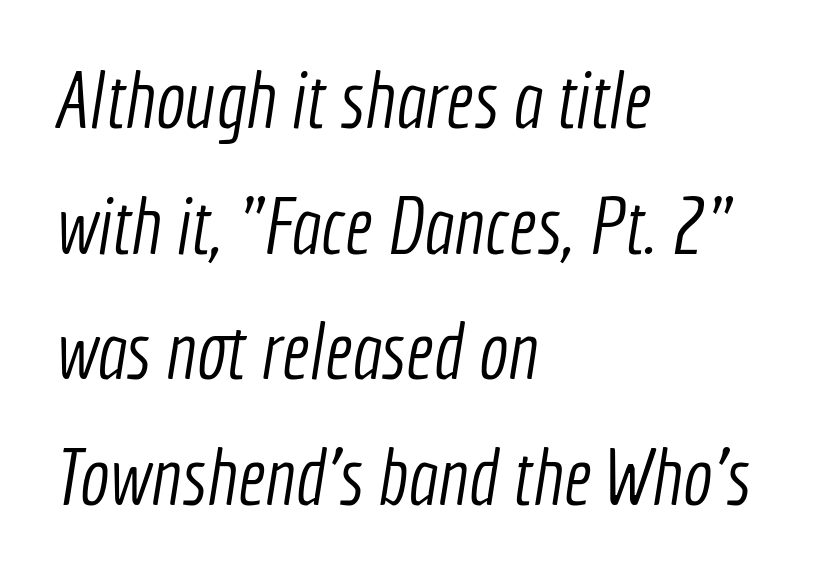
Teacher's note: observe the even left margin — that is flush-left alignment. Varying glyph widths throughout — classic text-font behaviour. A normal amount of white space separates one row of letters from the next. The passage shown is typeset with a sans-serif family. The zone under the glyphs is completely vacant.
